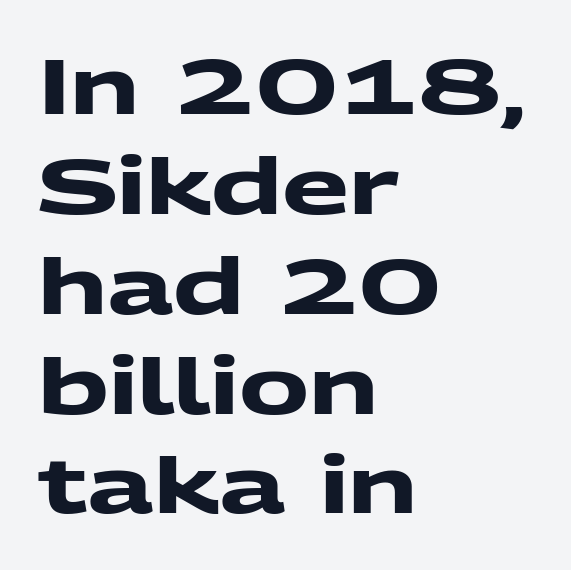
Q: Is the text bold? A: Yes.
Q: Is the typeface a serif or a sans-serif typeface? A: Sans-serif.
Q: Is the text underlined? A: No.
Q: How is the paragraph aligned? A: Left-aligned.
Q: Is the spacing between letters normal or unusually wide? A: Normal.
Q: Is the spacing between lines tight, normal or loose? A: Normal.
Q: Width (condensed, normal, or wide)? A: Wide.
Q: Stroke contrast? A: Medium.
Q: x-height? A: Medium.
Q: Monospaced? A: No.
